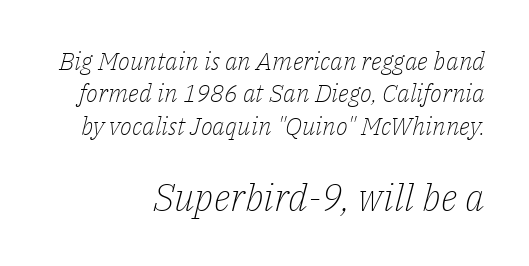
You could not count columns in this text — the font is proportionally spaced. What's the leading like? Ordinary, nothing unusual. The face used here appears at its bigger size in the lower chunk. How are the letters spaced? Ordinarily, with no added tracking. A typesetter would mark this as italic. Yep, those are serifs on the letters.
